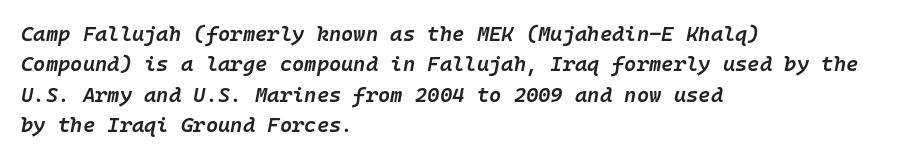
The letters are semibold — heavier than regular but short of a full bold. Tracking here is standard; glyphs follow each other at the usual distance. The passage is arranged the way most books set body copy — flush left. Descenders are the only things crossing below the line.
